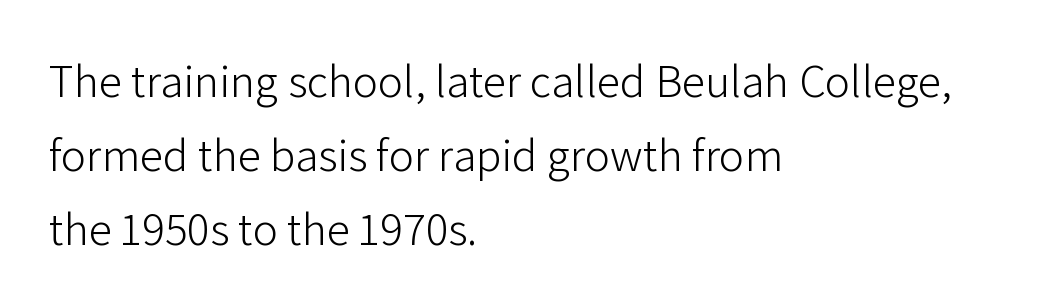
{"serif": "no", "italic": "no", "bold": "no", "weight": "light", "width": "normal", "stroke_contrast": "low", "x_height": "medium", "monospaced": "no", "underline": "no", "align": "left", "line_spacing": "normal", "line_spacing_ratio": 1.57, "letter_spacing": "normal", "letter_spacing_em": 0.0, "glyph_px": 47}
